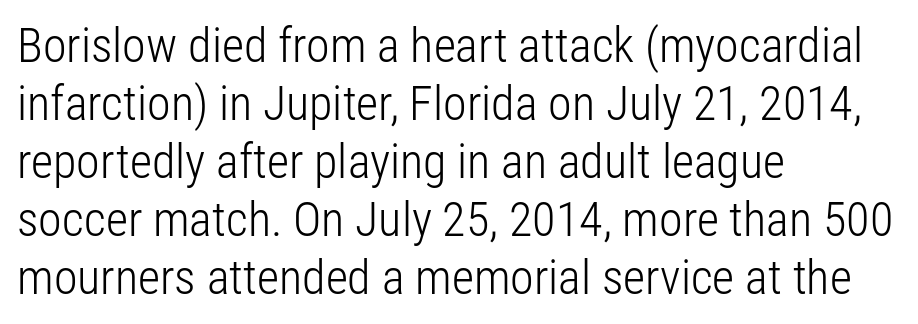
Vertical stems look standard width or narrower in stroke. These lines stack with their left ends in a neat column. This is roman type, the default non-slanted kind. These lines are rendered in a variable-pitch font. Descender tails drop into unmarked territory.
